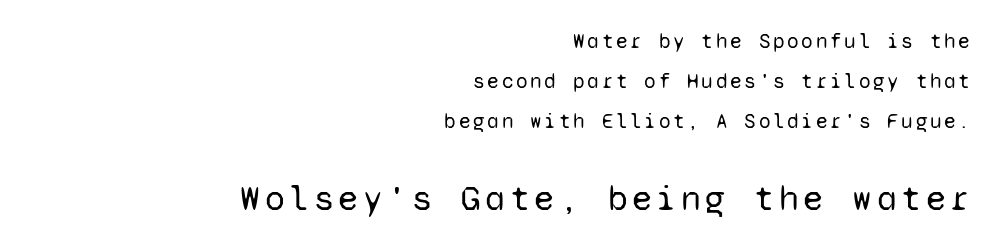
{"serif": "no", "italic": "no", "bold": "no", "weight": "regular", "width": "normal", "stroke_contrast": "low", "x_height": "medium", "monospaced": "yes", "underline": "no", "align": "right", "line_spacing": "loose", "line_spacing_ratio": 1.9, "larger_block": "second", "size_ratio": 1.71, "glyph_px": 36}
